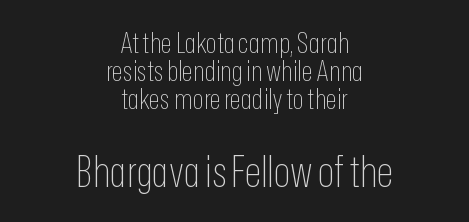
Compare the two chunks: the lower has the greater cap height. A clean baseline with only descenders dipping below it. The typeface chosen for these lines omits serifs. Weight: not bold — regular or lighter.
